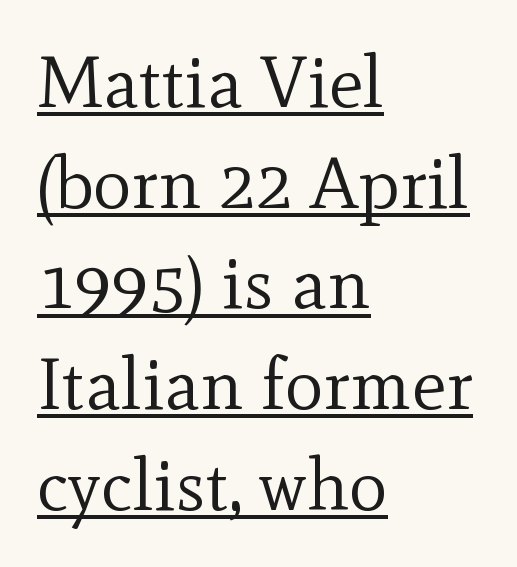
{"serif": "yes", "italic": "no", "bold": "no", "weight": "regular", "width": "normal", "x_height": "small", "monospaced": "no", "underline": "yes", "align": "left", "line_spacing": "normal", "line_spacing_ratio": 1.38, "letter_spacing": "normal", "letter_spacing_em": 0.0, "glyph_px": 73}
